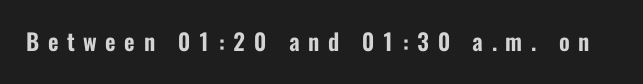
{"italic": "no", "underline": "no", "letter_spacing": "wide", "letter_spacing_em": 0.37, "glyph_px": 23}
